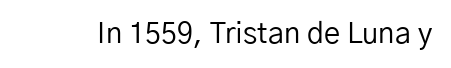
Q: Is the text bold? A: No.
Q: Is the text italic (slanted)? A: No, it is upright.
Q: Is the typeface a serif or a sans-serif typeface? A: Sans-serif.
Q: Is the text underlined? A: No.
Q: Is the spacing between letters normal or unusually wide? A: Normal.
Q: Width (condensed, normal, or wide)? A: Normal.
Q: Stroke contrast? A: Low.
Q: x-height? A: Medium.
Q: Monospaced? A: No.
